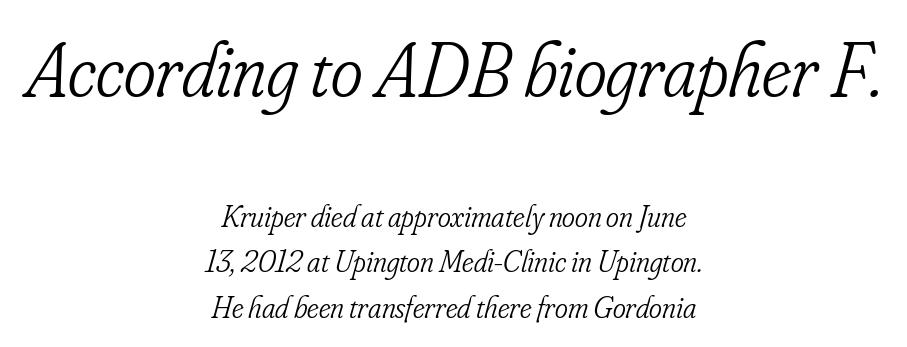
The image shows 77 px light, condensed serif type, italic (leaning right); set centered, normal line spacing (1.48x), normal letter spacing, not underlined; the first (top) block is 2.48x larger; low stroke contrast and a small x-height.
